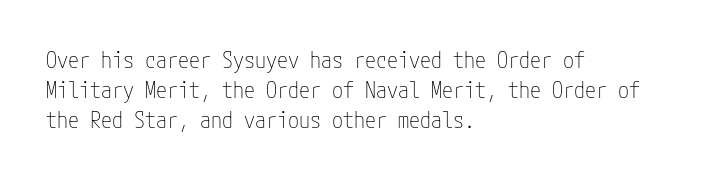
The image shows 22 px text type, upright; set left-aligned, normal line spacing (1.36x), normal letter spacing, not underlined.
